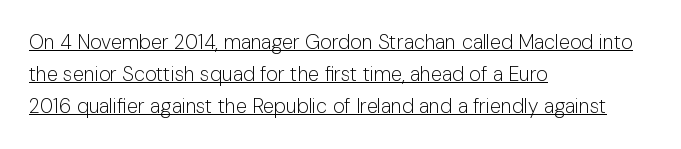
The lines sit at an ordinary, default distance from one another. The compositor pushed each line to the left boundary. These lines were composed using upright roman letters. The specimen includes a rule beneath the text block's lines. Counters stay open thanks to moderate or lighter strokes. Glyph-to-glyph distance matches everyday printed text.
